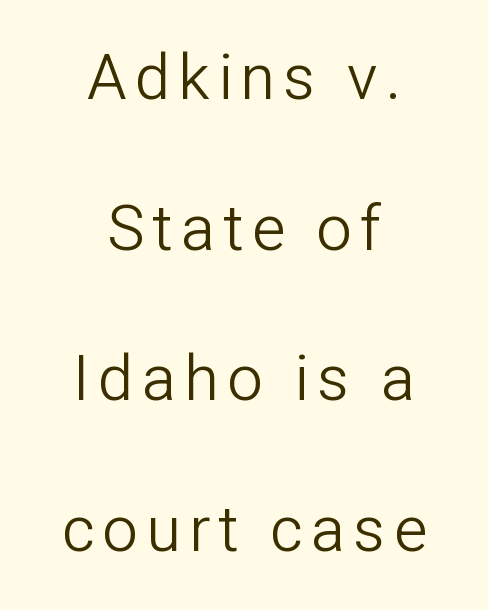
The image shows 63 px light sans-serif type, upright; set centered, loose line spacing (2.39x), not underlined; low stroke contrast and a medium x-height.
